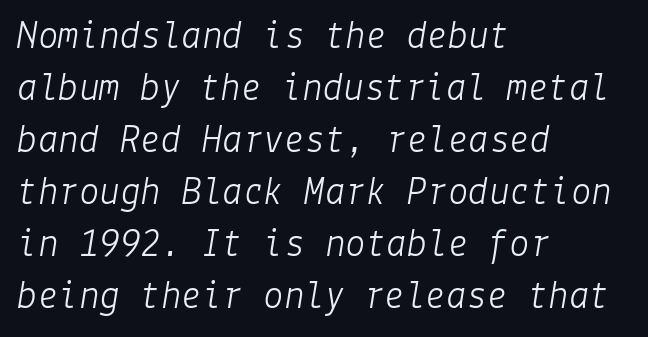
In terms of leading, this rendering sits right in the middle. This rendering uses left alignment, leaving the right contour irregular. Type without underlining. Compared with a typical body face, this is equally light or lighter still. The axis of the letterforms is tilted away from vertical.
